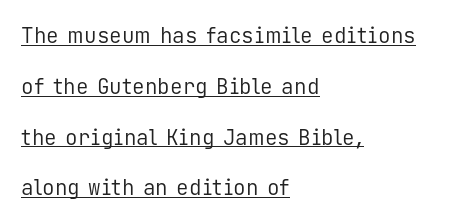
Q: Is the text bold? A: No.
Q: Is the text italic (slanted)? A: No, it is upright.
Q: Is the text underlined? A: Yes.
Q: How is the paragraph aligned? A: Left-aligned.
Q: Is the spacing between letters normal or unusually wide? A: Normal.
Q: Is the spacing between lines tight, normal or loose? A: Loose.
